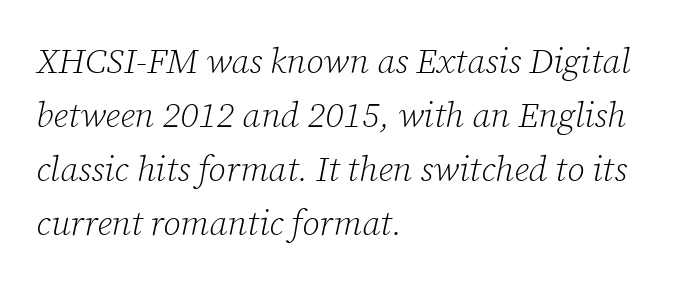
The image shows 35 px light serif type, italic (leaning right); set left-aligned, normal line spacing (1.54x), normal letter spacing, not underlined; low stroke contrast and a medium x-height.
